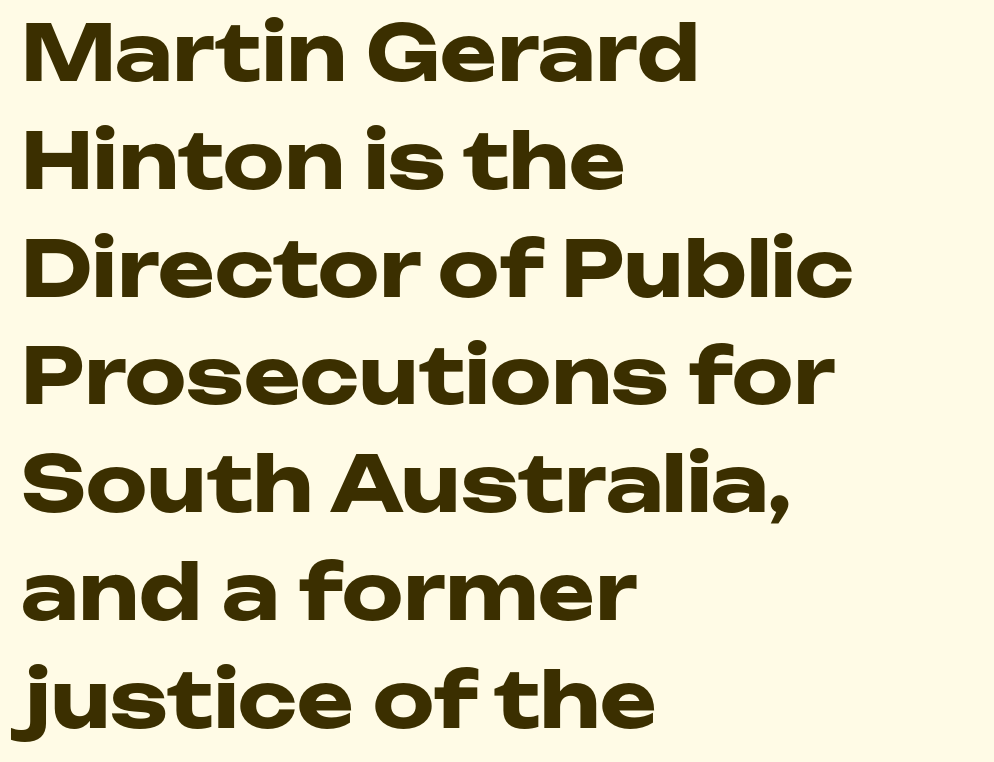
{"serif": "no", "italic": "no", "bold": "yes", "weight": "heavy", "width": "wide", "stroke_contrast": "low", "x_height": "medium", "monospaced": "no", "underline": "no", "align": "left", "line_spacing": "normal", "line_spacing_ratio": 1.4, "letter_spacing": "normal", "letter_spacing_em": 0.0, "glyph_px": 77}
